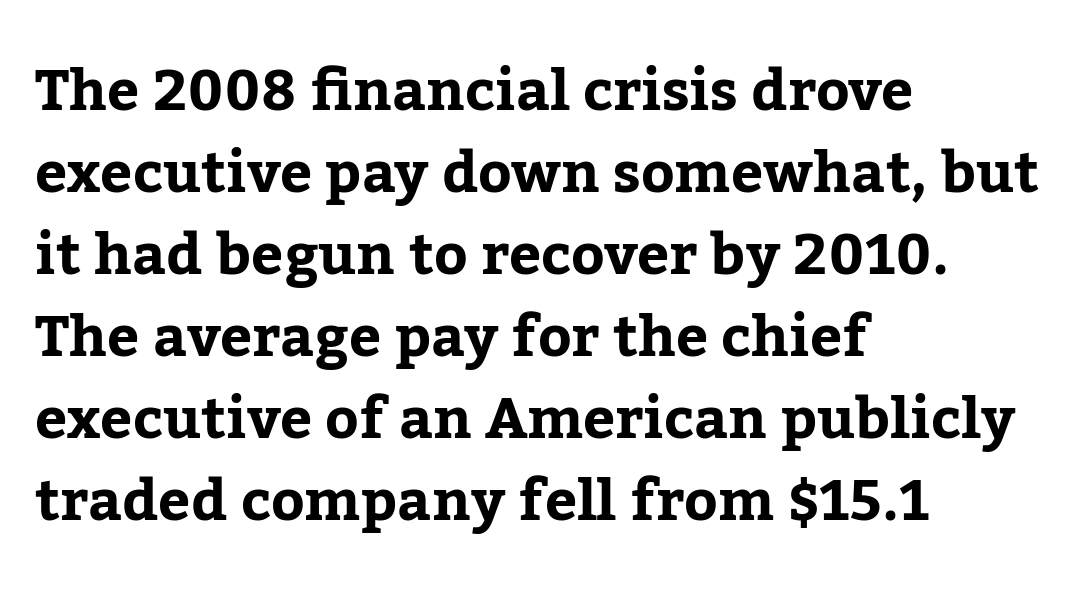
The image shows 57 px bold serif type, upright; set left-aligned, normal line spacing (1.44x), normal letter spacing, not underlined; low stroke contrast and a medium x-height.
